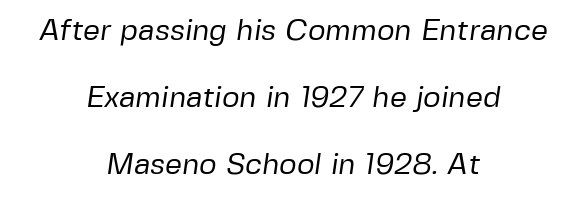
Q: Is the text bold? A: No.
Q: Is the typeface a serif or a sans-serif typeface? A: Sans-serif.
Q: Is the text underlined? A: No.
Q: How is the paragraph aligned? A: Centered.
Q: Is the spacing between letters normal or unusually wide? A: Normal.
Q: Is the spacing between lines tight, normal or loose? A: Loose.
Q: Width (condensed, normal, or wide)? A: Normal.
Q: Stroke contrast? A: Low.
Q: x-height? A: Medium.
Q: Monospaced? A: No.
